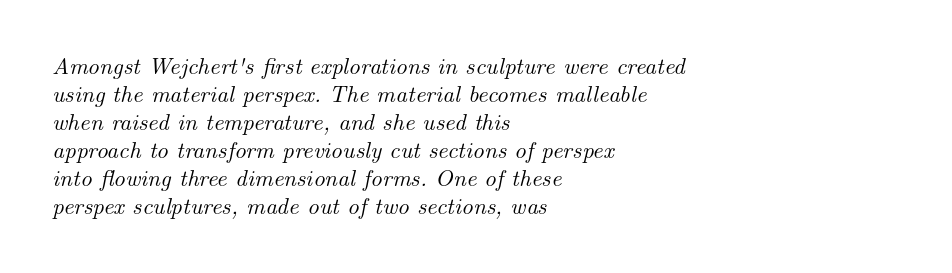
{"italic": "yes", "lean": "right", "slant_degrees": 14, "underline": "no", "align": "left", "line_spacing_ratio": 1.22, "letter_spacing": "normal", "letter_spacing_em": 0.0, "glyph_px": 23}
